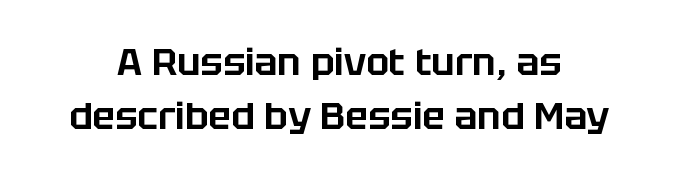
The glyphs in this specimen are sans serif. Horizontal bands of white between lines are of average thickness. Posture: vertical. You could not count columns in this text — the font is proportionally spaced. Check under the words: just untouched page.
